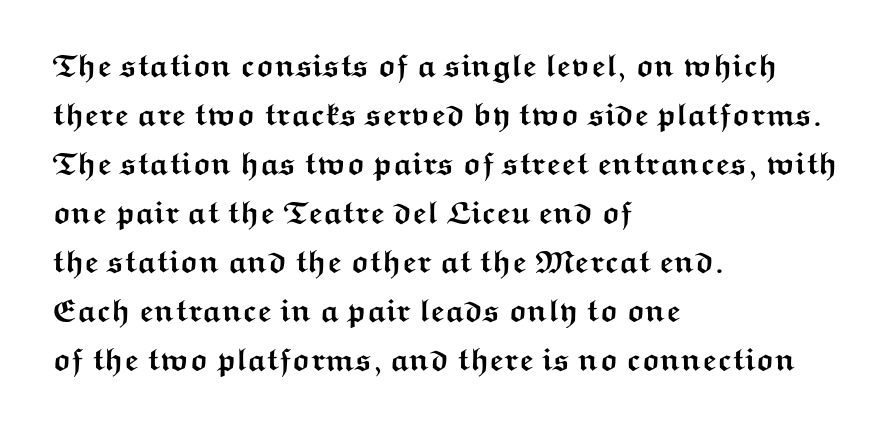
The image shows 32 px semibold, wide sans-serif type, upright; set left-aligned, normal line spacing (1.53x), normal letter spacing, not underlined; medium stroke contrast and a medium x-height.
